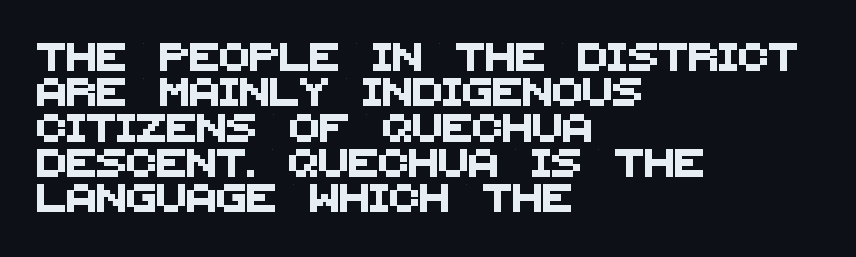
The image shows 28 px sans-serif type; set left-aligned, normal line spacing (1.26x), normal letter spacing, not underlined; medium stroke contrast and a large x-height.
